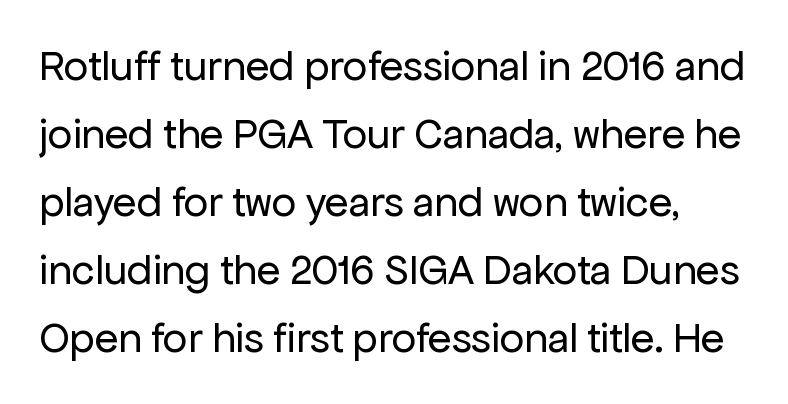
{"serif": "no", "italic": "no", "bold": "no", "weight": "regular", "width": "normal", "stroke_contrast": "low", "x_height": "medium", "monospaced": "no", "underline": "no", "line_spacing": "normal", "line_spacing_ratio": 1.58, "letter_spacing": "normal", "letter_spacing_em": 0.0, "glyph_px": 43}
